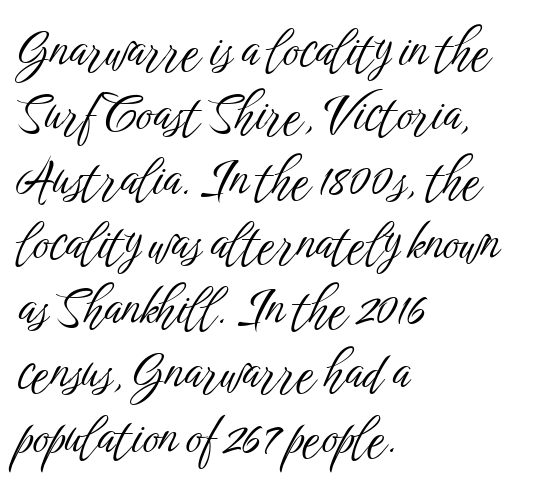
Q: Is the text bold? A: No.
Q: Is the text italic (slanted)? A: Yes.
Q: Is the typeface a serif or a sans-serif typeface? A: Sans-serif.
Q: Is the text underlined? A: No.
Q: How is the paragraph aligned? A: Left-aligned.
Q: Is the spacing between letters normal or unusually wide? A: Normal.
Q: Is the spacing between lines tight, normal or loose? A: Normal.
Q: Width (condensed, normal, or wide)? A: Condensed.
Q: Stroke contrast? A: Low.
Q: x-height? A: Medium.
Q: Monospaced? A: No.
